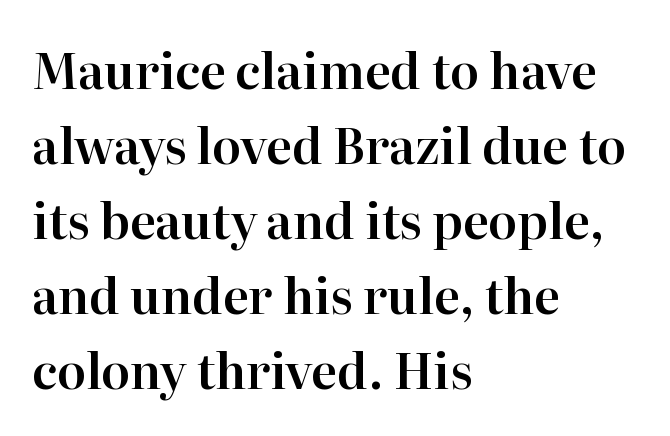
These lines were composed using upright roman letters. Does the copy run flush right? No — it runs flush left. How are the letters spaced? Ordinarily, with no added tracking. Plain, unruled lines of type. Yep, those are serifs on the letters.
